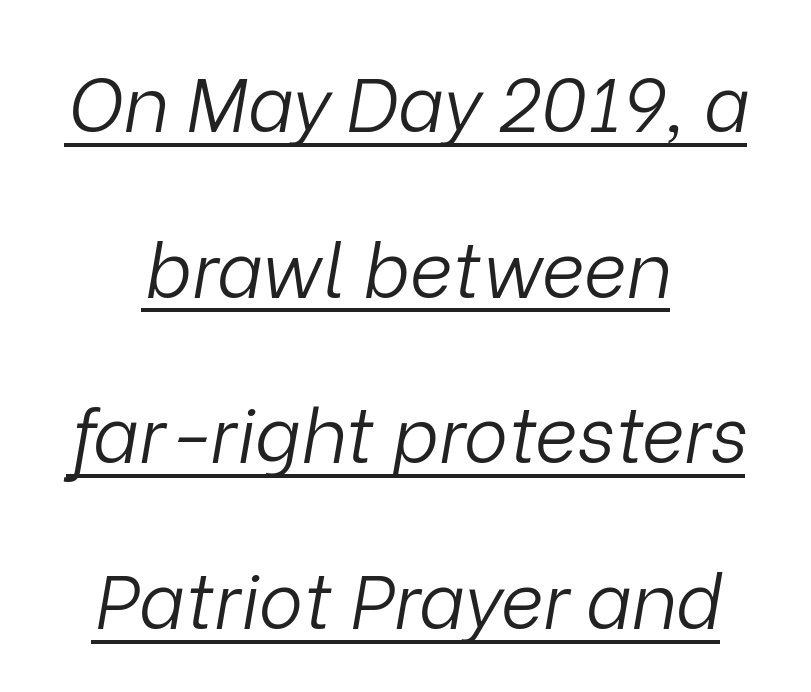
Slant detected: the letters are inclined. Each line is balanced around a shared central axis. Observe the ordinary spacing: letters are neighbours, not strangers. You could not count columns in this text — the font is proportionally spaced. In terms of leading, this rendering errs on the spacious side.
